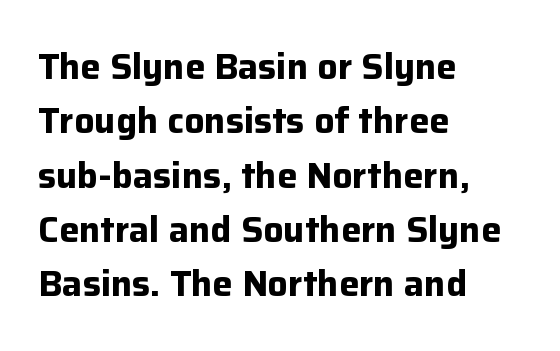
Q: Is the text bold? A: Yes.
Q: Is the text italic (slanted)? A: No, it is upright.
Q: Is the typeface a serif or a sans-serif typeface? A: Sans-serif.
Q: Is the text underlined? A: No.
Q: How is the paragraph aligned? A: Left-aligned.
Q: Is the spacing between letters normal or unusually wide? A: Normal.
Q: Is the spacing between lines tight, normal or loose? A: Normal.
Q: Width (condensed, normal, or wide)? A: Normal.
Q: Stroke contrast? A: Low.
Q: x-height? A: Medium.
Q: Monospaced? A: No.
